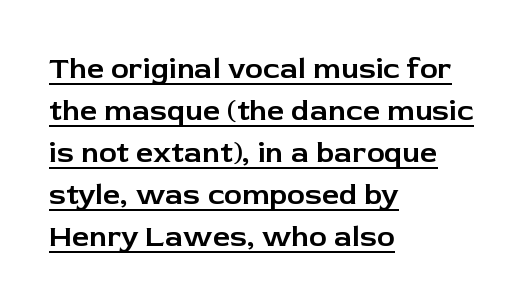
Q: Is the text italic (slanted)? A: No, it is upright.
Q: Is the typeface a serif or a sans-serif typeface? A: Sans-serif.
Q: Is the text underlined? A: Yes.
Q: How is the paragraph aligned? A: Left-aligned.
Q: Is the spacing between letters normal or unusually wide? A: Normal.
Q: Is the spacing between lines tight, normal or loose? A: Normal.
Q: Width (condensed, normal, or wide)? A: Normal.
Q: Stroke contrast? A: Low.
Q: x-height? A: Medium.
Q: Monospaced? A: No.
